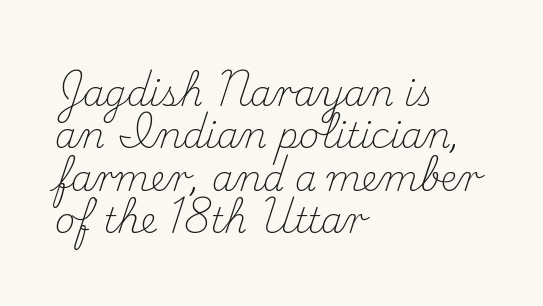
{"serif": "yes", "bold": "no", "weight": "light", "width": "normal", "stroke_contrast": "medium", "x_height": "small", "monospaced": "no", "underline": "no", "align": "left", "line_spacing_ratio": 1.21, "letter_spacing": "normal", "letter_spacing_em": 0.0, "glyph_px": 35}
